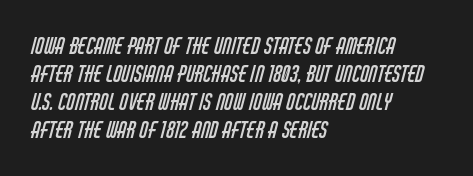
The strokes are not fattened; the text isn't bold. The rendering uses a moderate line-height, typical for paragraphs. The face used here is rendered with its standard letterfit. Type without underlining.
